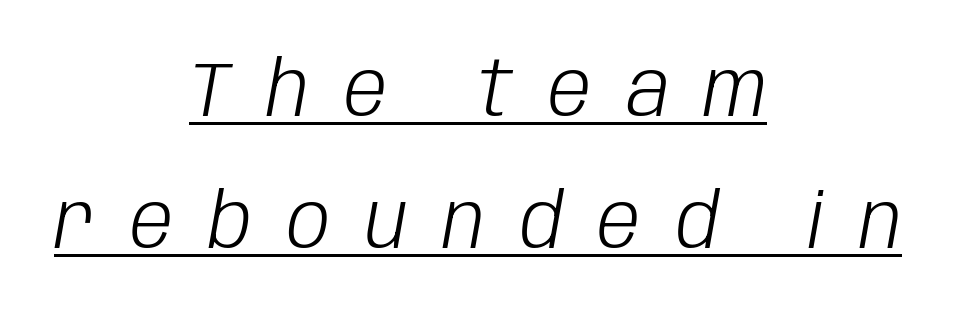
The gaps between neighbouring characters are conspicuously large. The specimen includes a rule beneath the text block's lines. The letterforms sit at book weight or below. The setting favours the middle, as headings and verse often do. Observe the lean: these are italic letterforms. Looks like regular typesetting: each glyph gets only the width it needs.
